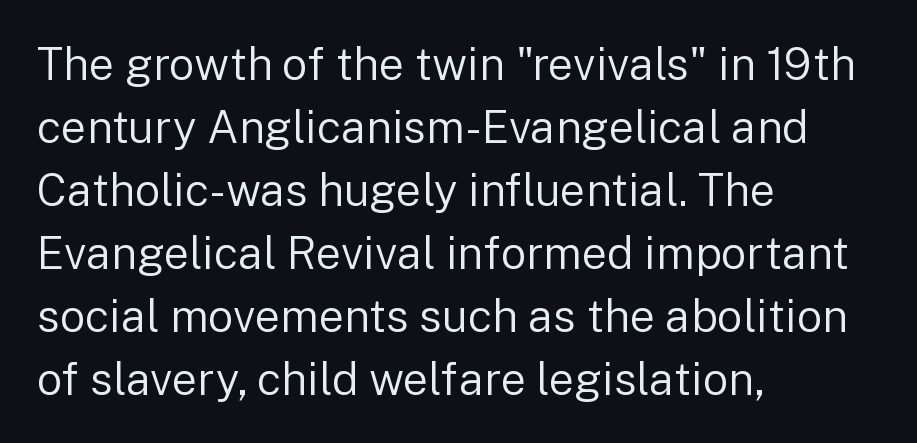
Nope, no serifs anywhere on these letters. The passage shown is typed in a proportional face where columns would drift. The setting favours the left margin, as ordinary paragraphs usually do. Default kerning and tracking; the words read as compact shapes. Rule under the text: the space is simply empty.
